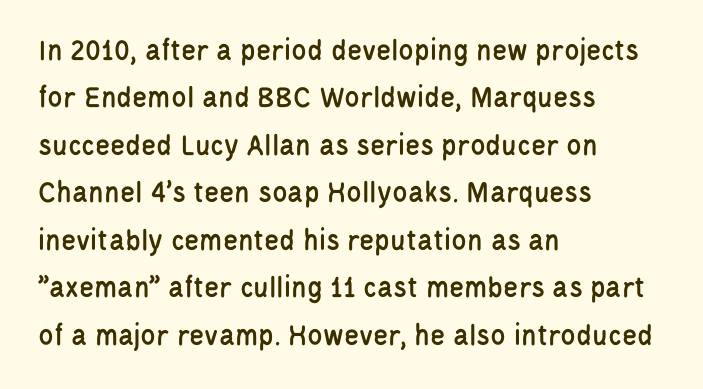
The image shows 31 px condensed sans-serif type, upright; set left-aligned, normal line spacing (1.53x), normal letter spacing, not underlined; low stroke contrast and a large x-height.
